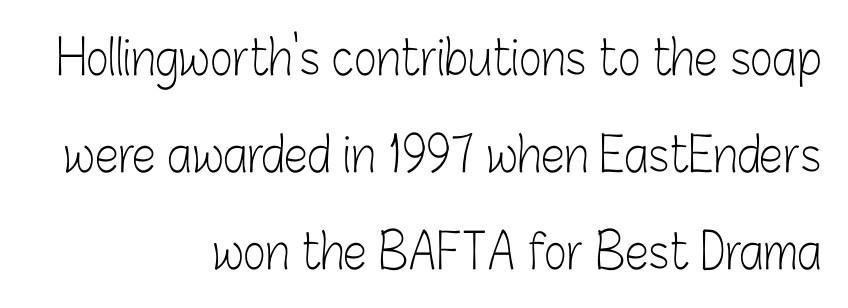
{"serif": "no", "italic": "no", "bold": "no", "weight": "light", "width": "condensed", "stroke_contrast": "low", "x_height": "medium", "monospaced": "no", "underline": "no", "align": "right", "line_spacing": "loose", "line_spacing_ratio": 2.02, "letter_spacing": "normal", "letter_spacing_em": 0.0, "glyph_px": 48}
